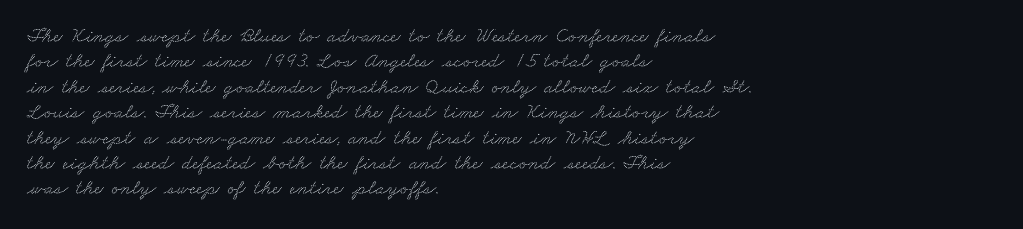
The gaps between neighbouring characters are ordinary and unremarkable. Anything drawn beneath the words? Only blank space. The rendering anchors every line to the left-hand side.
